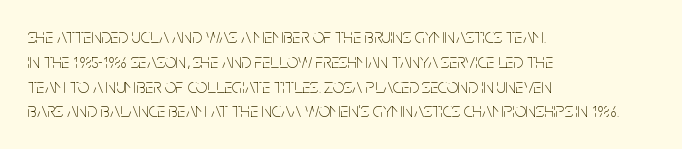
{"italic": "no", "bold": "no", "underline": "no", "align": "left", "line_spacing_ratio": 1.24, "letter_spacing": "normal", "letter_spacing_em": 0.0, "glyph_px": 20}
